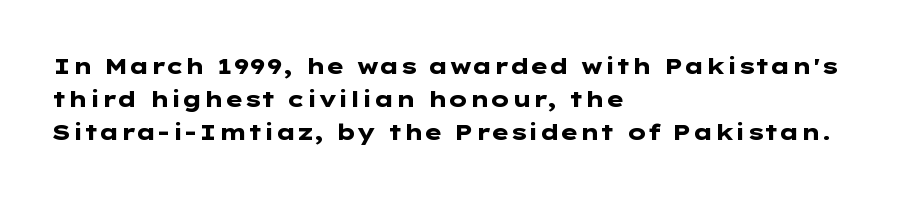
Nobody touched the tracking dial on this one. Alignment: flush left. Tall strokes in this sample are plumb rather than angled. Weight: bold.
